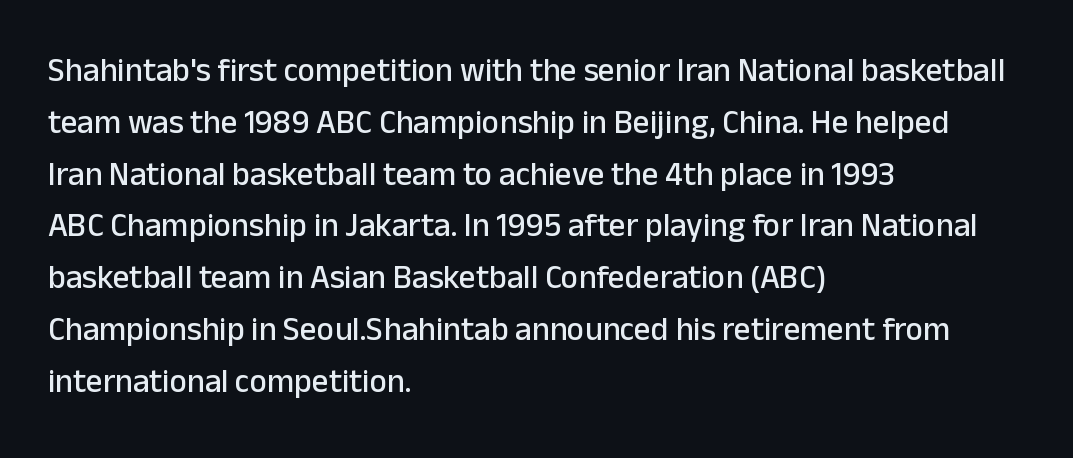
Q: Is the text italic (slanted)? A: No, it is upright.
Q: Is the typeface a serif or a sans-serif typeface? A: Sans-serif.
Q: Is the text underlined? A: No.
Q: How is the paragraph aligned? A: Left-aligned.
Q: Is the spacing between letters normal or unusually wide? A: Normal.
Q: Is the spacing between lines tight, normal or loose? A: Normal.
Q: Width (condensed, normal, or wide)? A: Normal.
Q: Stroke contrast? A: Low.
Q: x-height? A: Medium.
Q: Monospaced? A: No.
